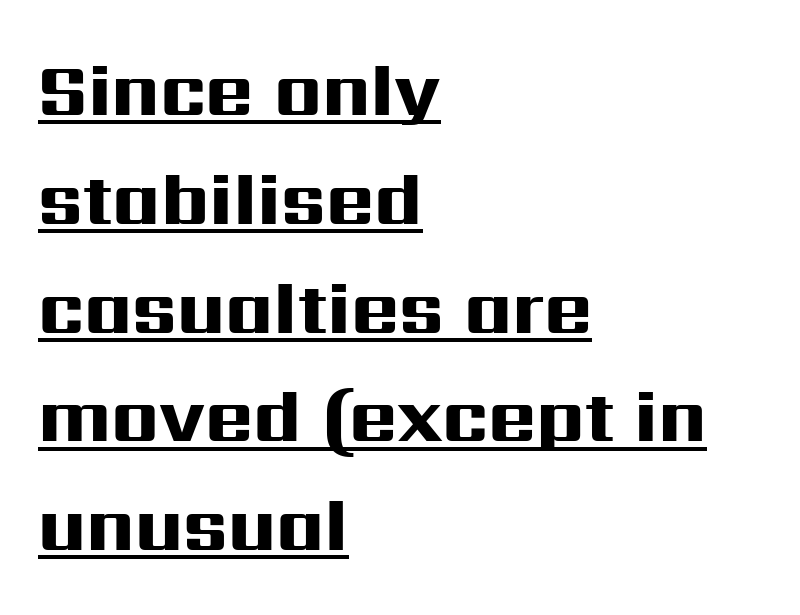
{"serif": "no", "italic": "no", "bold": "yes", "weight": "heavy", "width": "wide", "stroke_contrast": "high", "x_height": "medium", "monospaced": "no", "underline": "yes", "align": "left", "line_spacing": "normal", "line_spacing_ratio": 1.49, "letter_spacing": "normal", "letter_spacing_em": 0.0, "glyph_px": 73}
